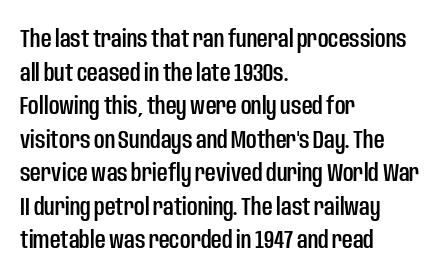
The image shows 26 px text type, upright; set left-aligned, normal line spacing (1.29x), normal letter spacing, not underlined.
